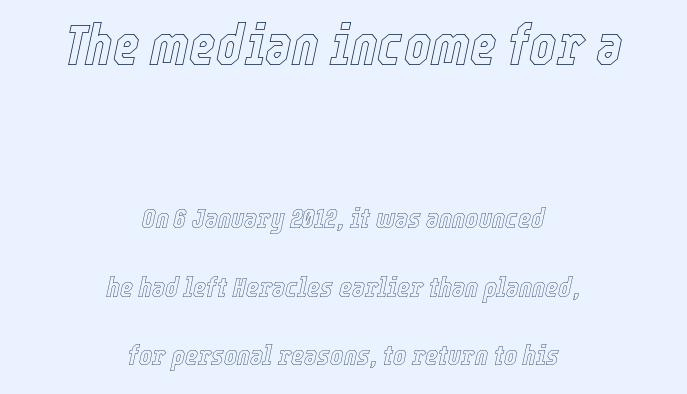
Does the copy run flush right? No — it is centered line by line. Is the letter spacing exaggerated? No — it looks like the ordinary default. Emphasis-style slanted type is in use. The glyphs are unaccompanied by any horizontal stroke below them. One glance says open: line gaps are wider than usual.
